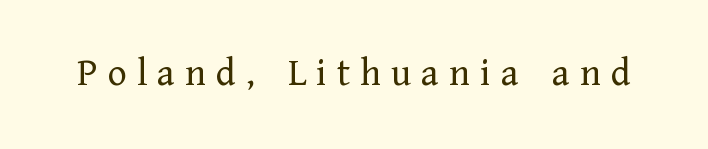
Serifs: yes, visible at the terminals of the letterforms. The string is rendered with underlining switched off. Between one letter and the next there's a generous, obvious gap. These glyphs show unthickened strokes, regular width or finer.
